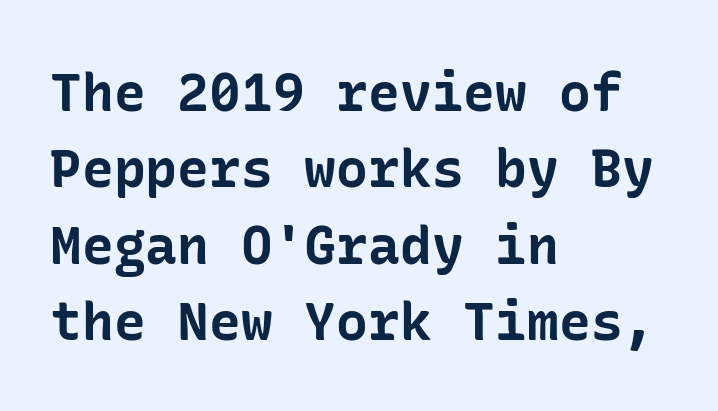
The glyphs are unaccompanied by any horizontal stroke below them. The type family on display is of the sans-serif kind. As a designer I'd log this as weight 700, bold. Posture: upright roman. Line beginnings align vertically; line endings do not.
